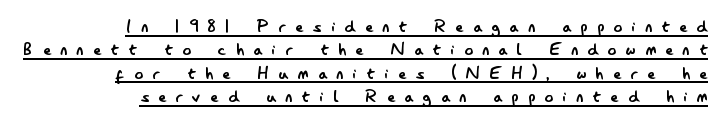
Letters have the restrained weight of plain body copy at most. This is underlined copy, the kind a proofreader might mark for attention. Casual observation: everything's shoved over to the right. The type sits square on the baseline with zero lean. Does extra space separate the letters? Yes, quite a lot of it. Students, observe: this is what under-led, compact text looks like.
